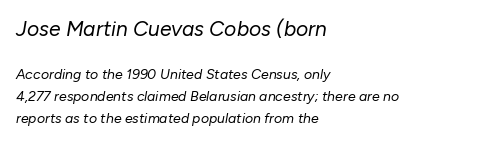
{"italic": "yes", "lean": "right", "slant_degrees": 10, "bold": "no", "underline": "no", "align": "left", "line_spacing": "normal", "line_spacing_ratio": 1.55, "letter_spacing": "normal", "letter_spacing_em": 0.0, "larger_block": "first", "size_ratio": 1.5, "glyph_px": 21}
